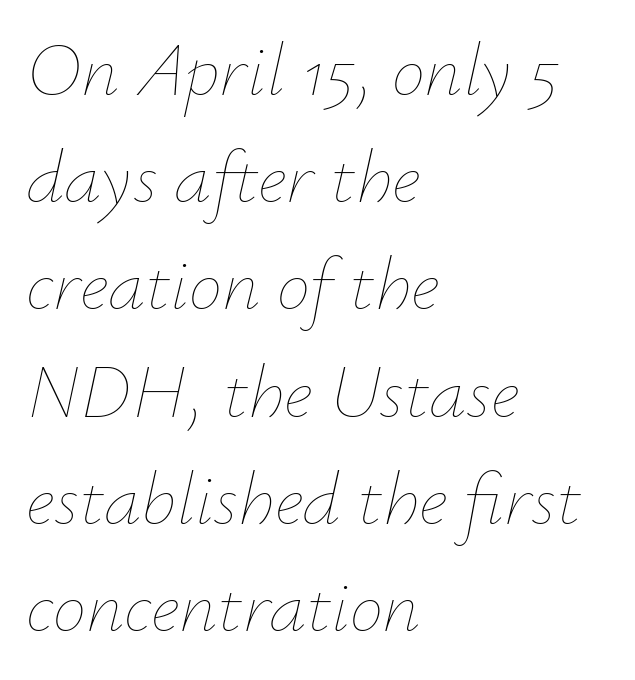
Q: Is the text bold? A: No.
Q: Is the text italic (slanted)? A: Yes, it leans right by about 12 degrees.
Q: Is the text underlined? A: No.
Q: How is the paragraph aligned? A: Left-aligned.
Q: Is the spacing between letters normal or unusually wide? A: Normal.
Q: Is the spacing between lines tight, normal or loose? A: Normal.
Q: Width (condensed, normal, or wide)? A: Normal.
Q: Stroke contrast? A: Low.
Q: x-height? A: Small.
Q: Monospaced? A: No.
